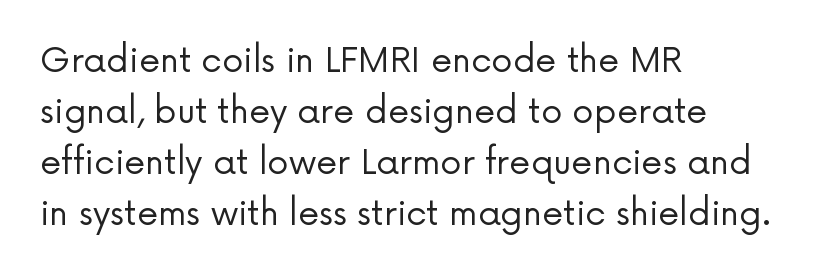
Q: Is the text bold? A: No.
Q: Is the text italic (slanted)? A: No, it is upright.
Q: Is the typeface a serif or a sans-serif typeface? A: Sans-serif.
Q: Is the text underlined? A: No.
Q: How is the paragraph aligned? A: Left-aligned.
Q: Is the spacing between letters normal or unusually wide? A: Normal.
Q: Is the spacing between lines tight, normal or loose? A: Normal.
Q: Width (condensed, normal, or wide)? A: Normal.
Q: Stroke contrast? A: Low.
Q: x-height? A: Medium.
Q: Monospaced? A: No.
